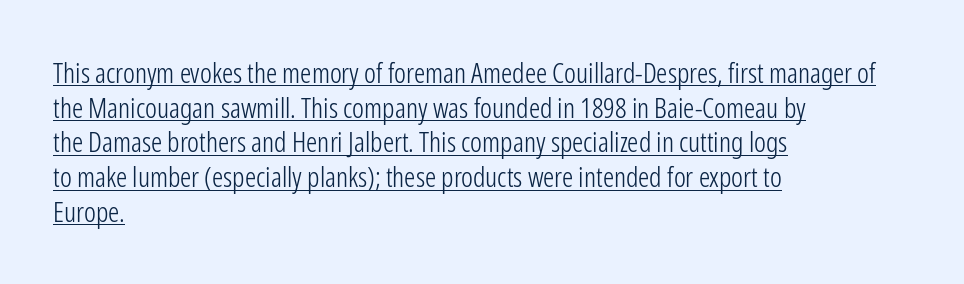
{"serif": "no", "italic": "no", "bold": "no", "weight": "light", "width": "condensed", "stroke_contrast": "low", "x_height": "medium", "monospaced": "no", "underline": "yes", "align": "left", "line_spacing_ratio": 1.24, "letter_spacing": "normal", "letter_spacing_em": 0.0, "glyph_px": 28}
